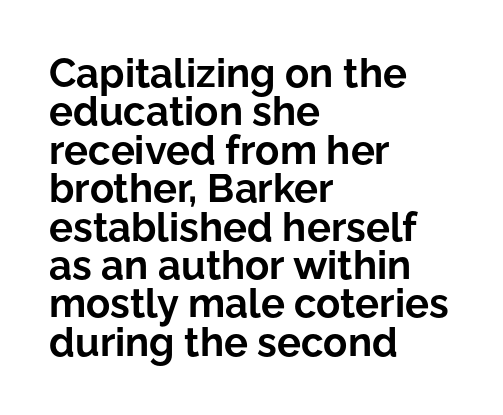
Q: Is the text bold? A: Yes.
Q: Is the text italic (slanted)? A: No, it is upright.
Q: Is the typeface a serif or a sans-serif typeface? A: Sans-serif.
Q: Is the text underlined? A: No.
Q: How is the paragraph aligned? A: Left-aligned.
Q: Is the spacing between letters normal or unusually wide? A: Normal.
Q: Is the spacing between lines tight, normal or loose? A: Tight.
Q: Width (condensed, normal, or wide)? A: Normal.
Q: Stroke contrast? A: Low.
Q: x-height? A: Medium.
Q: Monospaced? A: No.
